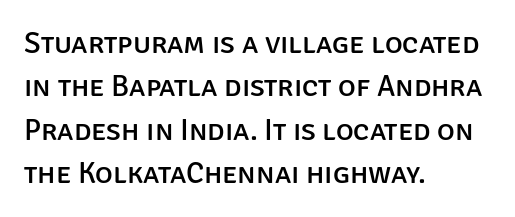
Q: Is the text italic (slanted)? A: No, it is upright.
Q: Is the typeface a serif or a sans-serif typeface? A: Sans-serif.
Q: Is the text underlined? A: No.
Q: How is the paragraph aligned? A: Left-aligned.
Q: Is the spacing between letters normal or unusually wide? A: Normal.
Q: Is the spacing between lines tight, normal or loose? A: Normal.
Q: Width (condensed, normal, or wide)? A: Normal.
Q: Stroke contrast? A: Low.
Q: x-height? A: Large.
Q: Monospaced? A: No.
